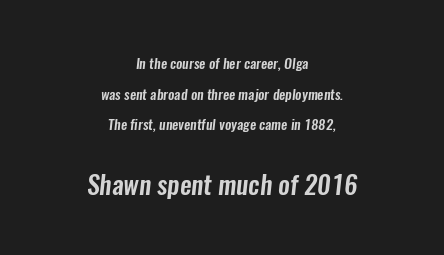
The image shows 26 px text type; set centered, loose line spacing (2.19x), normal letter spacing, not underlined; the second (bottom) block is 1.86x larger.
